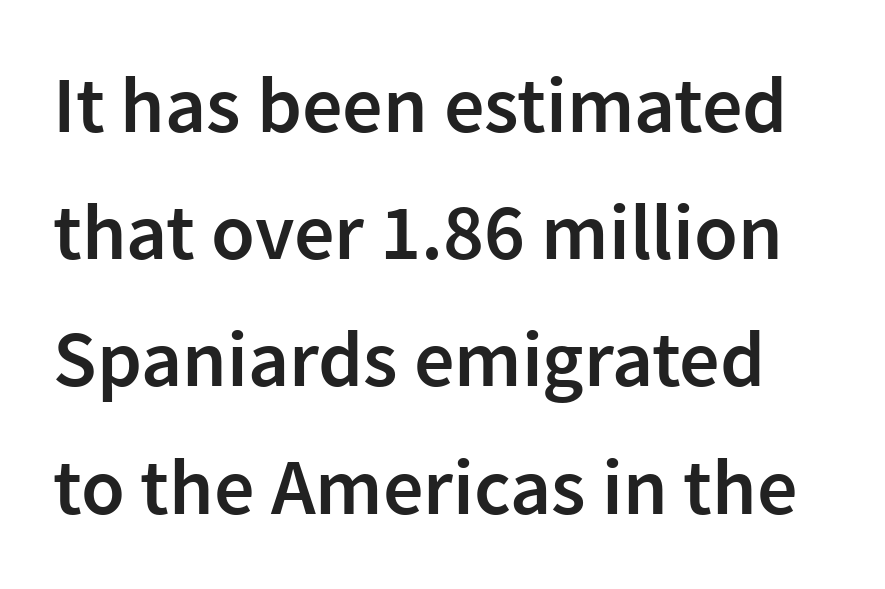
The image shows 80 px semibold sans-serif type, upright; set normal line spacing (1.59x), normal letter spacing, not underlined; a medium x-height.
